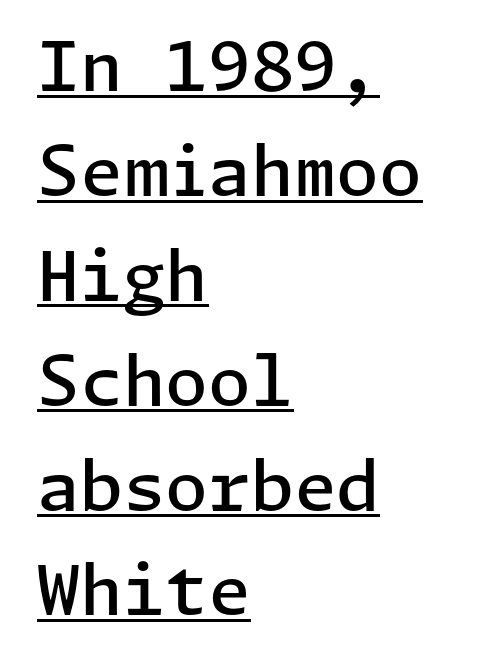
The image shows 69 px semibold sans-serif type, upright; set left-aligned, normal line spacing (1.52x), normal letter spacing, underlined; low stroke contrast and a medium x-height.
